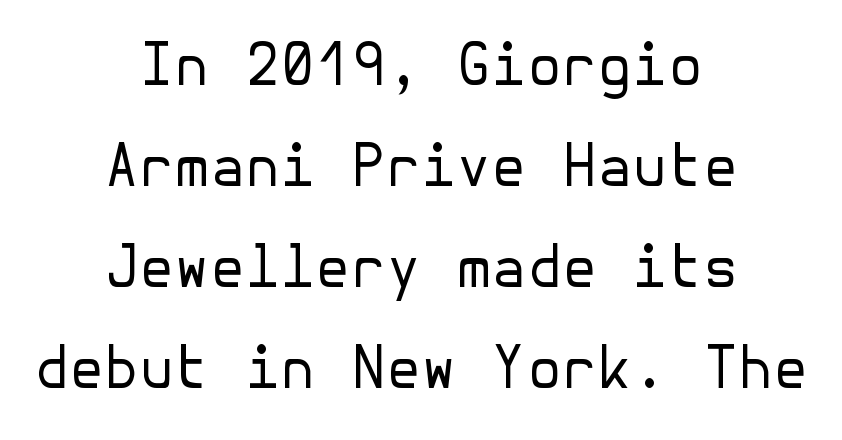
{"serif": "no", "italic": "no", "bold": "no", "weight": "regular", "width": "normal", "stroke_contrast": "low", "x_height": "medium", "underline": "no", "align": "center", "line_spacing_ratio": 1.77, "letter_spacing": "normal", "letter_spacing_em": 0.0, "glyph_px": 57}
